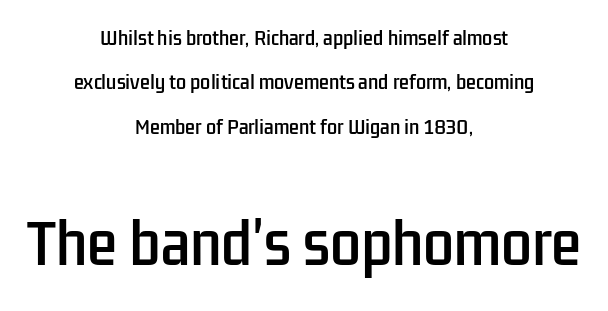
Q: Is the text italic (slanted)? A: No, it is upright.
Q: Is the typeface a serif or a sans-serif typeface? A: Sans-serif.
Q: Is the text underlined? A: No.
Q: How is the paragraph aligned? A: Centered.
Q: Is the spacing between letters normal or unusually wide? A: Normal.
Q: Is the spacing between lines tight, normal or loose? A: Loose.
Q: Which block of text is set in a larger size, the first (top) or the second (bottom)? A: The second (bottom) one.
Q: Width (condensed, normal, or wide)? A: Condensed.
Q: Stroke contrast? A: Low.
Q: x-height? A: Medium.
Q: Monospaced? A: No.
